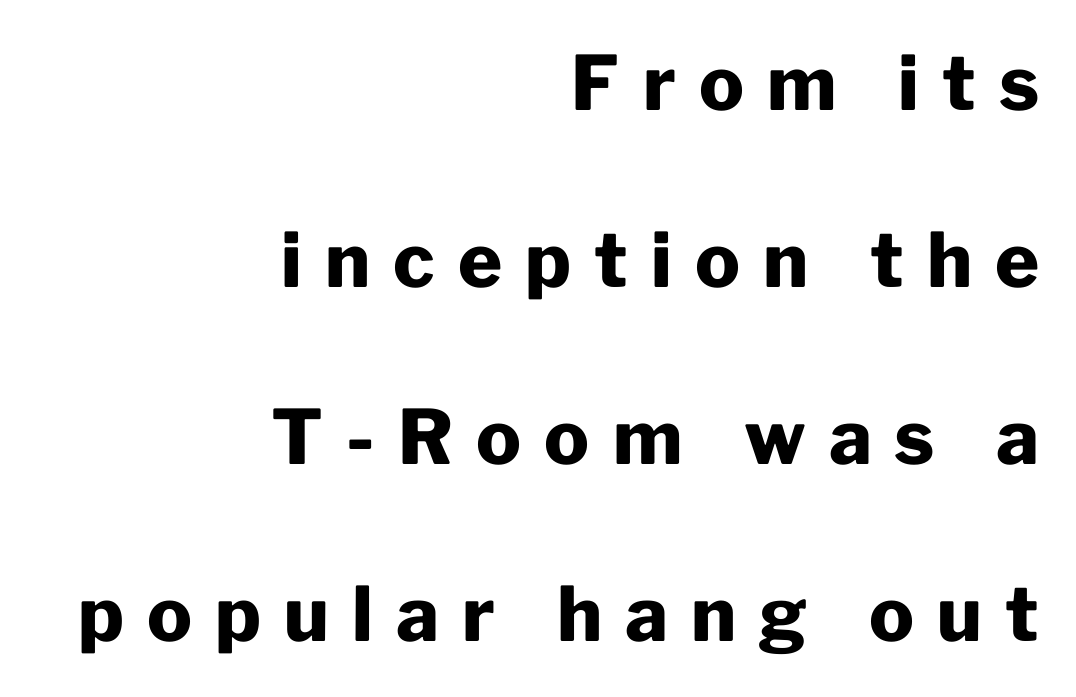
The compositor pushed each line to the right boundary. What's the leading like? Stretched, with rows far apart. The line texture is sparse and dotted thanks to wide tracking. Weight check: bold — yes, fully. Is this a fixed-width face? No — the glyphs have proportional, varying widths. Nope, no serifs anywhere on these letters.
